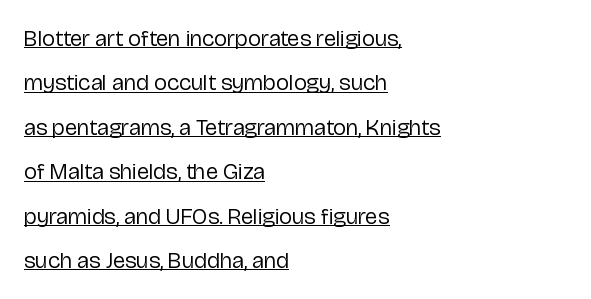
Q: Is the text bold? A: No.
Q: Is the text italic (slanted)? A: No, it is upright.
Q: Is the text underlined? A: Yes.
Q: How is the paragraph aligned? A: Left-aligned.
Q: Is the spacing between letters normal or unusually wide? A: Normal.
Q: Is the spacing between lines tight, normal or loose? A: Loose.
